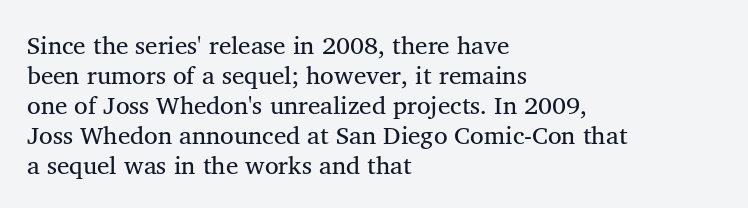
{"italic": "no", "bold": "no", "underline": "no", "align": "left", "line_spacing_ratio": 1.2, "letter_spacing": "normal", "letter_spacing_em": 0.0, "glyph_px": 25}
